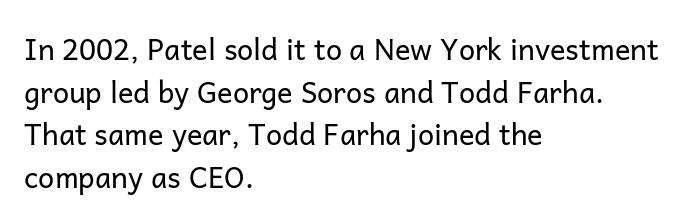
{"serif": "no", "italic": "no", "bold": "no", "weight": "regular", "width": "normal", "stroke_contrast": "low", "x_height": "medium", "monospaced": "no", "underline": "no", "align": "left", "line_spacing": "normal", "line_spacing_ratio": 1.47, "letter_spacing": "normal", "letter_spacing_em": 0.0, "glyph_px": 29}
